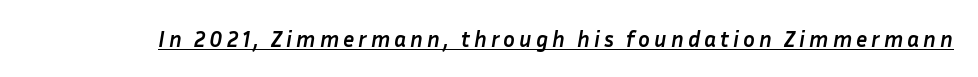
The image shows 22 px bold type, italic (leaning right); set underlined.
